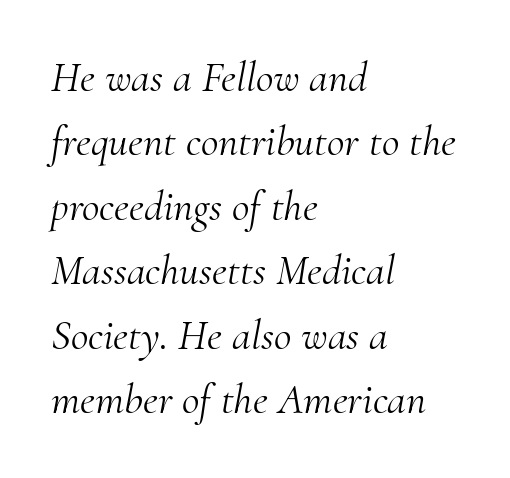
{"serif": "yes", "italic": "yes", "lean": "right", "slant_degrees": 10, "bold": "no", "weight": "light", "width": "normal", "stroke_contrast": "medium", "x_height": "small", "monospaced": "no", "underline": "no", "align": "left", "line_spacing": "normal", "line_spacing_ratio": 1.5, "letter_spacing": "normal", "letter_spacing_em": 0.0, "glyph_px": 43}
